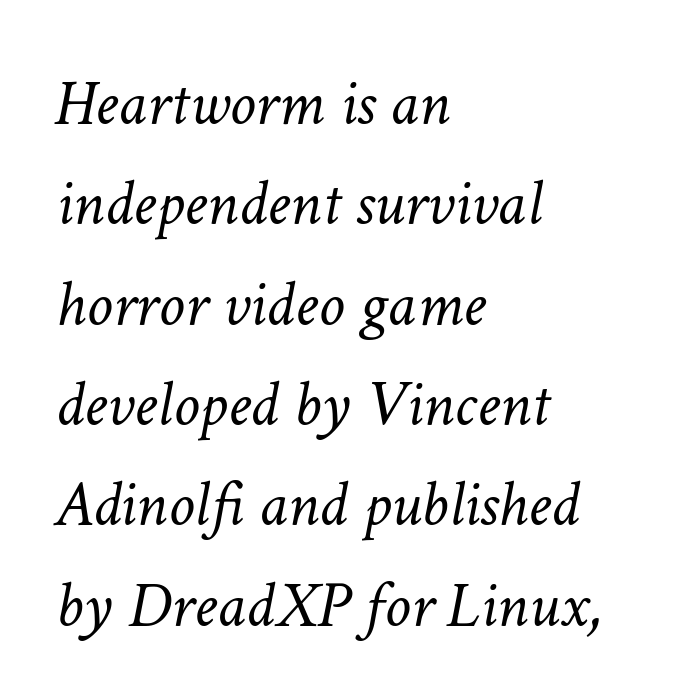
Unbolded letterforms with no extra heft. How are the letters spaced? Ordinarily, with no added tracking. Just letters on the line, the space beneath them empty. Visually the block forms a straight wall on the left and a jagged coastline on the right.
